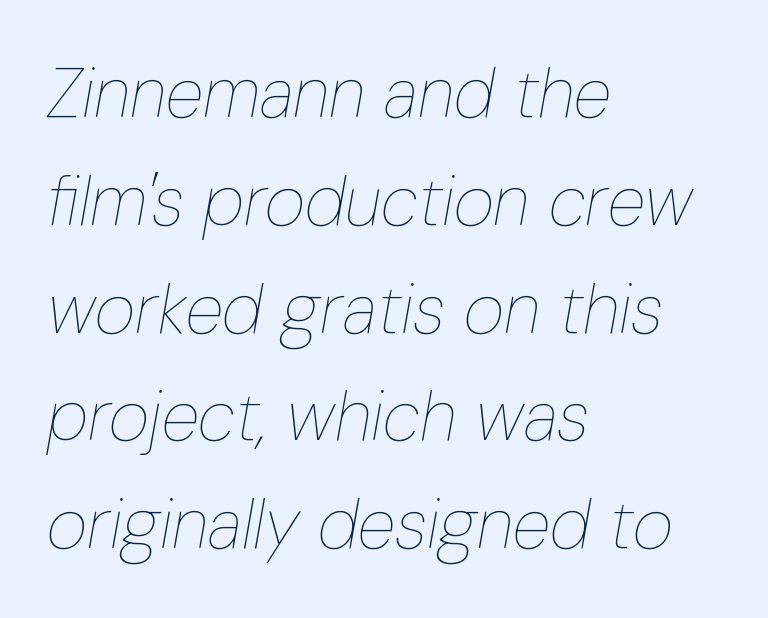
{"italic": "yes", "lean": "right", "slant_degrees": 10, "bold": "no", "weight": "thin", "width": "condensed", "stroke_contrast": "low", "x_height": "medium", "monospaced": "no", "underline": "no", "align": "left", "line_spacing": "normal", "line_spacing_ratio": 1.54, "letter_spacing": "normal", "letter_spacing_em": 0.0, "glyph_px": 70}
